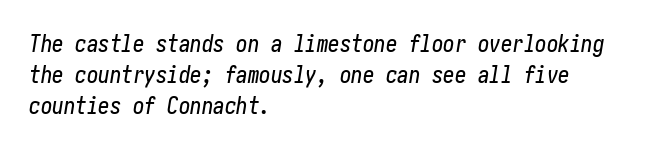
The image shows 23 px text type, italic (leaning right); set left-aligned, normal line spacing (1.34x), normal letter spacing, not underlined.
